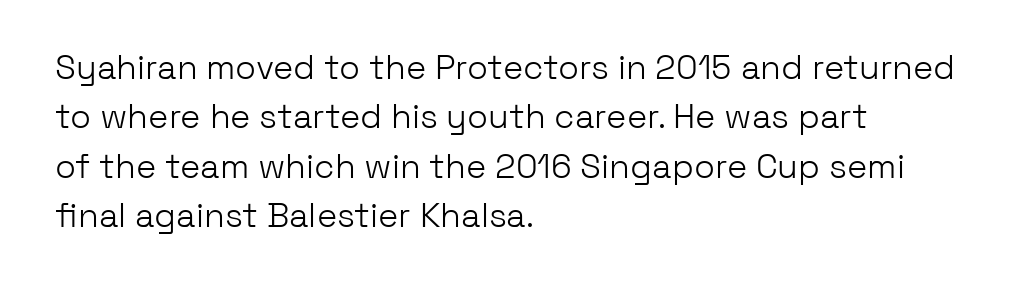
This block has exactly the height ordinary leading produces. The typeface chosen for these lines omits serifs. A student would call this left alignment; a typographer would say flush left, rag right. The passage shown is typed in a proportional face where columns would drift. Bold? No — there's no thickening of the strokes. You can tell it's not italic because the verticals are truly vertical.
